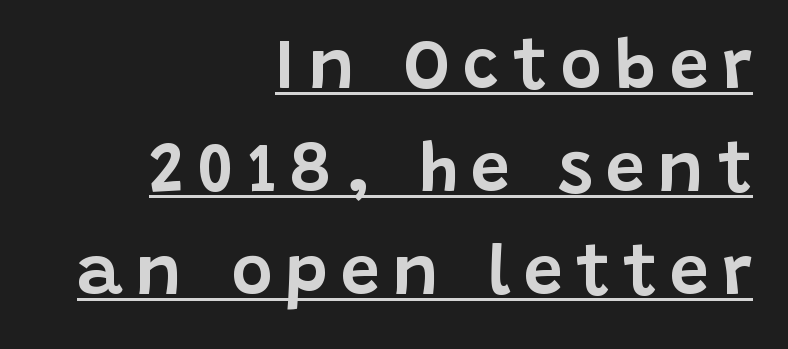
{"serif": "no", "italic": "no", "width": "normal", "stroke_contrast": "low", "x_height": "large", "monospaced": "no", "underline": "yes", "align": "right", "line_spacing": "normal", "line_spacing_ratio": 1.47, "glyph_px": 70}
